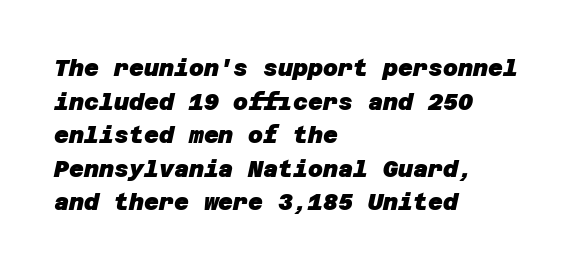
The image shows 23 px bold type; set left-aligned, normal line spacing (1.46x), normal letter spacing, not underlined.
